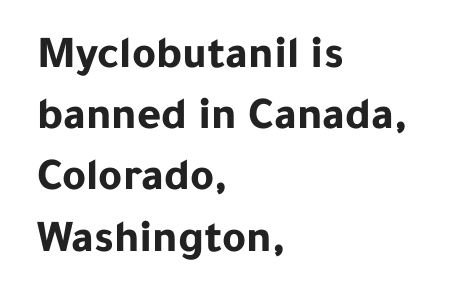
The image shows 46 px bold sans-serif type, upright; set left-aligned, normal line spacing (1.33x), normal letter spacing, not underlined; low stroke contrast and a medium x-height.
